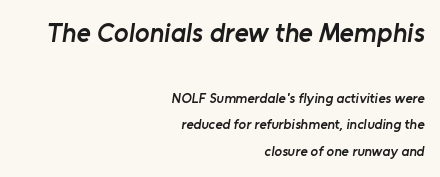
Descenders are the only things crossing below the line. Caption: standard tracking, unaltered. Type size steps down from the first block to the second. Summary of weight: moderately heavy, a semibold. The setting favours the right margin, as signatures and pull-quotes sometimes do.
